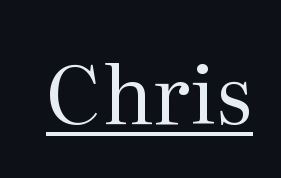
Q: Is the text bold? A: No.
Q: Is the text italic (slanted)? A: No, it is upright.
Q: Is the typeface a serif or a sans-serif typeface? A: Serif.
Q: Is the text underlined? A: Yes.
Q: Is the spacing between letters normal or unusually wide? A: Normal.
Q: Width (condensed, normal, or wide)? A: Normal.
Q: Stroke contrast? A: Medium.
Q: x-height? A: Medium.
Q: Monospaced? A: No.
